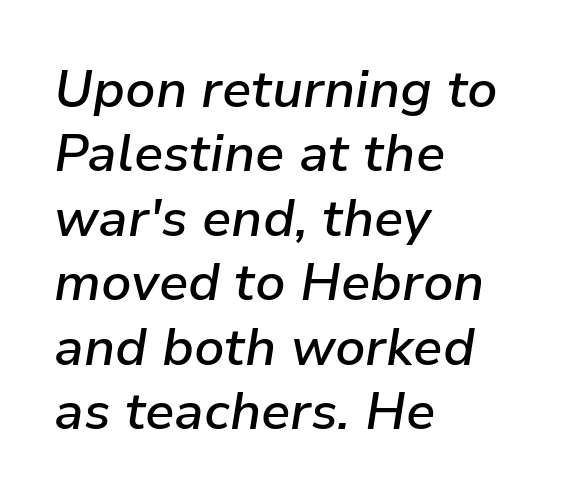
Q: Is the text bold? A: Semi-bold.
Q: Is the text italic (slanted)? A: Yes, it leans right by about 9 degrees.
Q: Is the text underlined? A: No.
Q: How is the paragraph aligned? A: Left-aligned.
Q: Is the spacing between letters normal or unusually wide? A: Normal.
Q: Width (condensed, normal, or wide)? A: Normal.
Q: Stroke contrast? A: Low.
Q: x-height? A: Medium.
Q: Monospaced? A: No.
